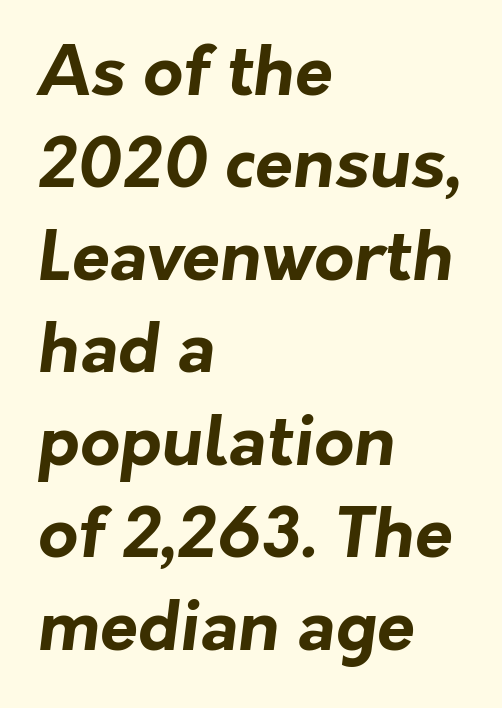
Q: Is the text bold? A: Yes.
Q: Is the typeface a serif or a sans-serif typeface? A: Sans-serif.
Q: Is the text underlined? A: No.
Q: How is the paragraph aligned? A: Left-aligned.
Q: Is the spacing between letters normal or unusually wide? A: Normal.
Q: Is the spacing between lines tight, normal or loose? A: Normal.
Q: Width (condensed, normal, or wide)? A: Normal.
Q: Stroke contrast? A: Low.
Q: x-height? A: Medium.
Q: Monospaced? A: No.
